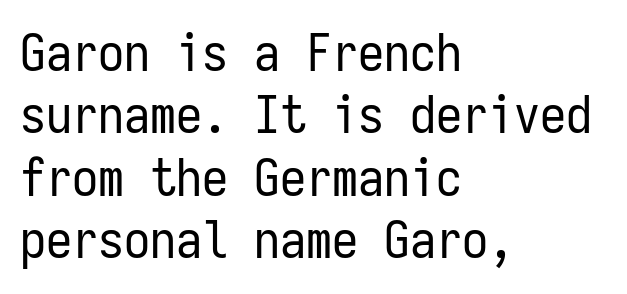
Q: Is the text bold? A: No.
Q: Is the text italic (slanted)? A: No, it is upright.
Q: Is the typeface a serif or a sans-serif typeface? A: Sans-serif.
Q: Is the text underlined? A: No.
Q: How is the paragraph aligned? A: Left-aligned.
Q: Is the spacing between letters normal or unusually wide? A: Normal.
Q: Width (condensed, normal, or wide)? A: Condensed.
Q: Stroke contrast? A: Low.
Q: x-height? A: Medium.
Q: Monospaced? A: Yes.
